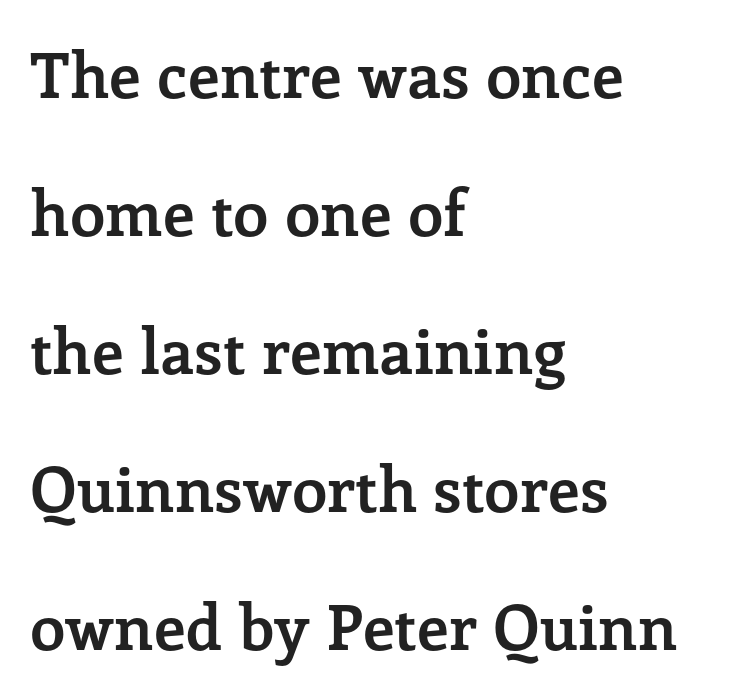
The image shows 63 px semibold serif type, upright; set left-aligned, loose line spacing (2.19x), normal letter spacing, not underlined; low stroke contrast and a medium x-height.
